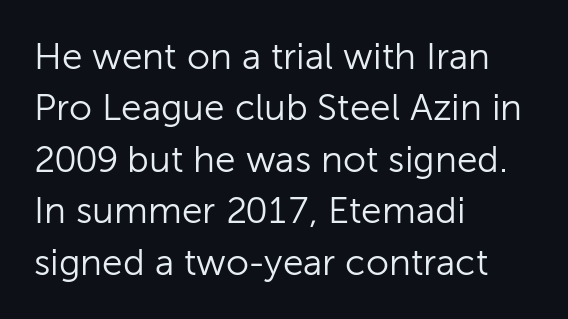
Ascenders rise straight up at ninety degrees. The typeface has the unassuming heft of standard copy or less. Do the characters align in a grid? No, the font is proportional. The horizontal fit of the characters is conventional and even. This rendering employs a face without finishing strokes, i.e., a sans-serif.
